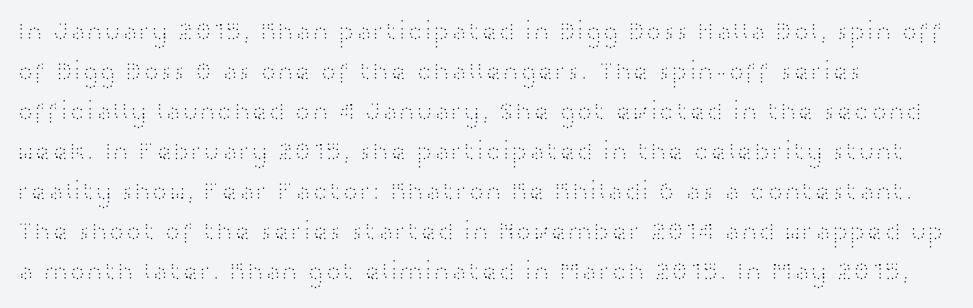
Q: Is the text bold? A: No.
Q: Is the text italic (slanted)? A: No, it is upright.
Q: Is the text underlined? A: No.
Q: Is the spacing between letters normal or unusually wide? A: Normal.
Q: Is the spacing between lines tight, normal or loose? A: Normal.
